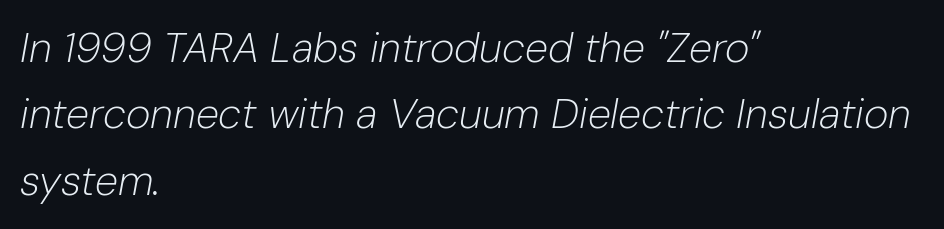
{"italic": "yes", "lean": "right", "slant_degrees": 10, "bold": "no", "weight": "light", "width": "normal", "stroke_contrast": "low", "x_height": "medium", "monospaced": "no", "underline": "no", "align": "left", "line_spacing": "normal", "line_spacing_ratio": 1.58, "letter_spacing": "normal", "letter_spacing_em": 0.0, "glyph_px": 42}
